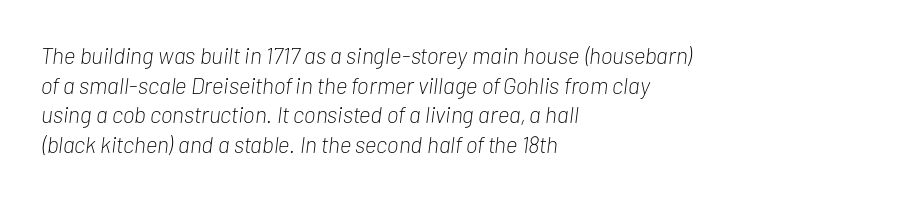
{"italic": "yes", "lean": "right", "slant_degrees": 7, "bold": "no", "underline": "no", "align": "left", "line_spacing": "normal", "line_spacing_ratio": 1.29, "letter_spacing": "normal", "letter_spacing_em": 0.0, "glyph_px": 23}
